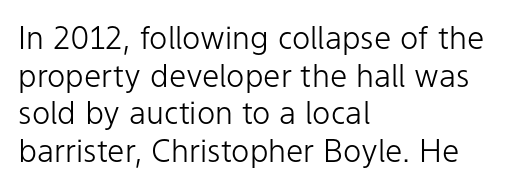
The image shows 31 px light sans-serif type, upright; set left-aligned, line spacing 1.21x, normal letter spacing, not underlined; low stroke contrast and a medium x-height.
